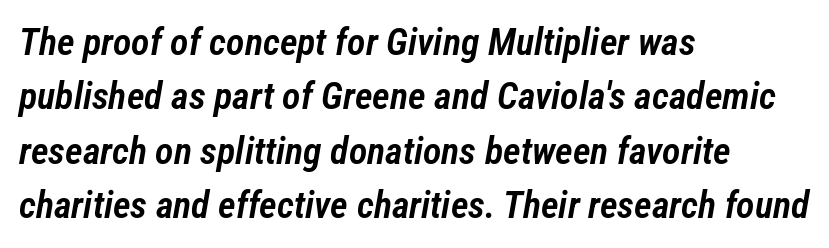
Q: Is the text bold? A: Semi-bold.
Q: Is the text italic (slanted)? A: Yes, it leans right by about 12 degrees.
Q: Is the text underlined? A: No.
Q: How is the paragraph aligned? A: Left-aligned.
Q: Is the spacing between letters normal or unusually wide? A: Normal.
Q: Is the spacing between lines tight, normal or loose? A: Normal.
Q: Width (condensed, normal, or wide)? A: Condensed.
Q: Stroke contrast? A: Low.
Q: x-height? A: Medium.
Q: Monospaced? A: No.
